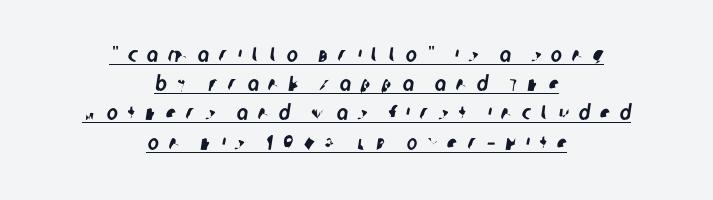
The paragraph has two soft edges and a firm central axis. Baseline-to-baseline distance is the conventional proportion of letter height. Spacing between characters has been opened up far beyond the box default. Does a line run under the words? Yes, clearly.
